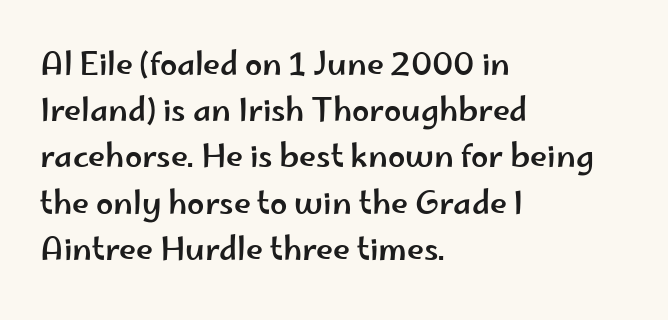
The rendering uses natural spacing where letterforms have individual widths. The space beneath each line is pristine and unruled. No feet cap the strokes, marking this as sans-serif type. Rendered with straight, roman letterforms.
